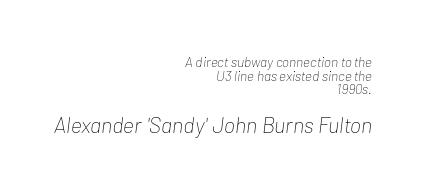
{"italic": "yes", "lean": "right", "slant_degrees": 7, "bold": "no", "underline": "no", "align": "right", "line_spacing": "tight", "line_spacing_ratio": 0.97, "letter_spacing": "normal", "letter_spacing_em": 0.0, "larger_block": "second", "size_ratio": 1.57, "glyph_px": 22}
